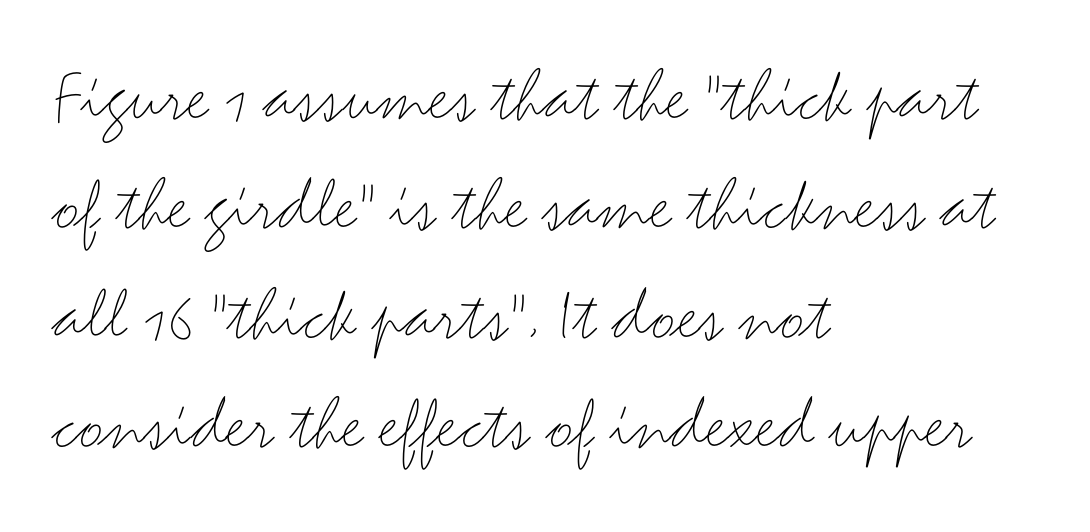
The image shows 77 px thin, wide sans-serif type; set left-aligned, normal line spacing (1.42x), normal letter spacing, not underlined; medium stroke contrast and a small x-height.
